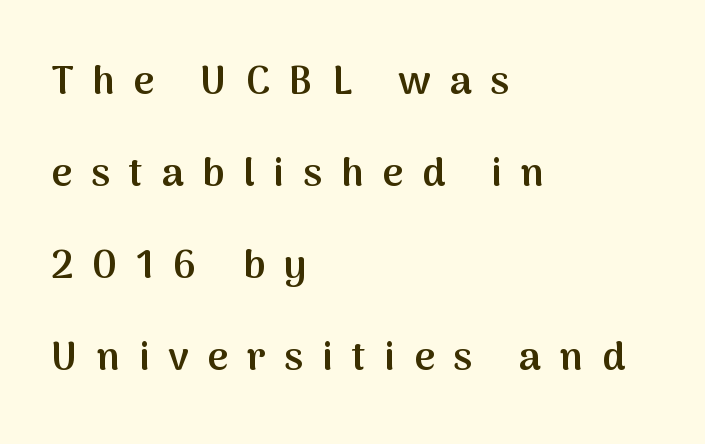
Q: Is the text bold? A: Semi-bold.
Q: Is the text italic (slanted)? A: No, it is upright.
Q: Is the typeface a serif or a sans-serif typeface? A: Sans-serif.
Q: Is the text underlined? A: No.
Q: How is the paragraph aligned? A: Left-aligned.
Q: Is the spacing between letters normal or unusually wide? A: Unusually wide.
Q: Is the spacing between lines tight, normal or loose? A: Loose.
Q: Width (condensed, normal, or wide)? A: Normal.
Q: Stroke contrast? A: Medium.
Q: x-height? A: Medium.
Q: Monospaced? A: No.
